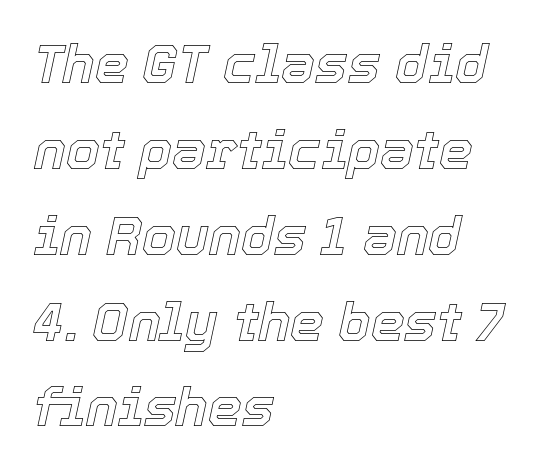
Q: Is the text italic (slanted)? A: Yes, it leans right by about 12 degrees.
Q: Is the text underlined? A: No.
Q: How is the paragraph aligned? A: Left-aligned.
Q: Is the spacing between letters normal or unusually wide? A: Normal.
Q: Is the spacing between lines tight, normal or loose? A: Normal.
Q: Width (condensed, normal, or wide)? A: Normal.
Q: x-height? A: Medium.
Q: Monospaced? A: No.
